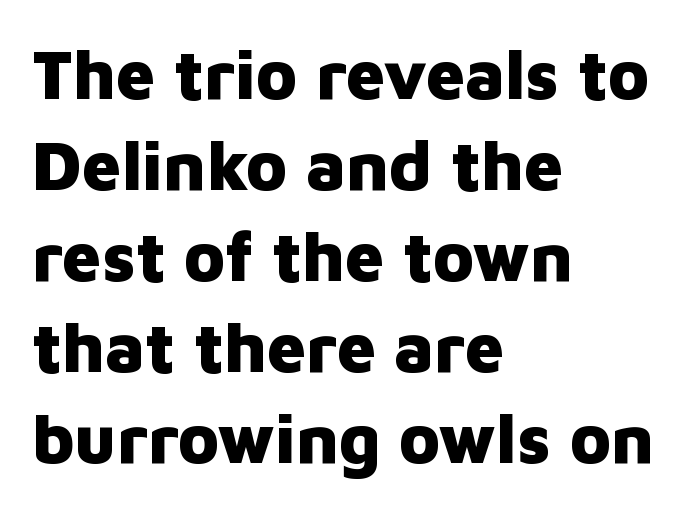
The image shows 69 px heavy sans-serif type, upright; set left-aligned, normal line spacing (1.32x), normal letter spacing, not underlined; low stroke contrast and a medium x-height.
